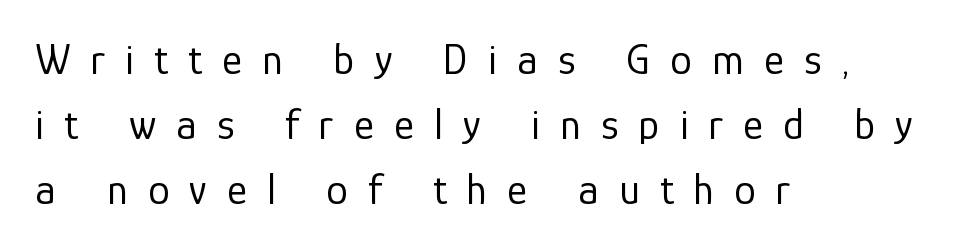
The image shows 43 px regular-weight sans-serif type, upright; set left-aligned, normal line spacing (1.51x), unusually wide letter spacing (+0.47 em), not underlined; low stroke contrast and a medium x-height.
